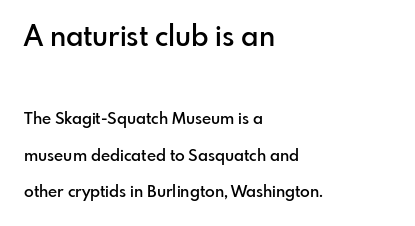
{"serif": "no", "italic": "no", "bold": "semi", "weight": "semibold", "width": "normal", "stroke_contrast": "low", "x_height": "small", "monospaced": "no", "underline": "no", "align": "left", "line_spacing": "loose", "line_spacing_ratio": 2.3, "letter_spacing": "normal", "letter_spacing_em": 0.0, "larger_block": "first", "size_ratio": 1.75, "glyph_px": 28}
